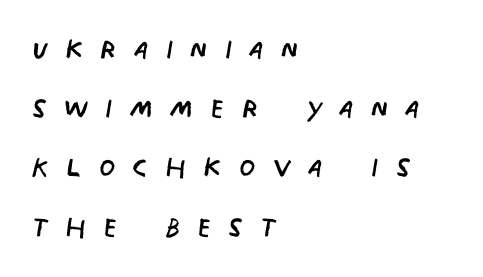
{"serif": "no", "bold": "no", "weight": "regular", "width": "condensed", "stroke_contrast": "low", "x_height": "large", "monospaced": "no", "underline": "no", "align": "left", "line_spacing": "normal", "line_spacing_ratio": 1.6, "letter_spacing": "wide", "letter_spacing_em": 0.45, "glyph_px": 37}
